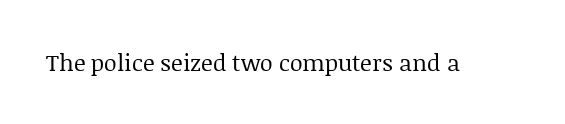
The image shows 23 px text type, upright; set normal letter spacing, not underlined.
